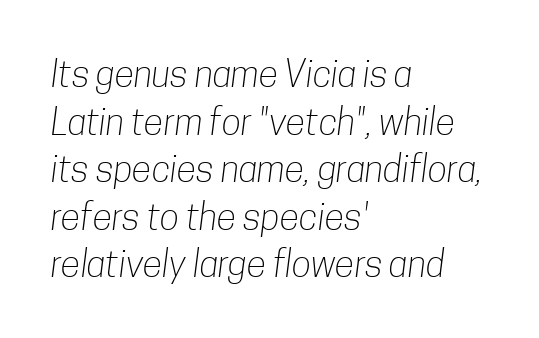
Q: Is the text bold? A: No.
Q: Is the typeface a serif or a sans-serif typeface? A: Sans-serif.
Q: Is the text underlined? A: No.
Q: How is the paragraph aligned? A: Left-aligned.
Q: Is the spacing between letters normal or unusually wide? A: Normal.
Q: Is the spacing between lines tight, normal or loose? A: Normal.
Q: Width (condensed, normal, or wide)? A: Condensed.
Q: Stroke contrast? A: Low.
Q: x-height? A: Medium.
Q: Monospaced? A: No.
